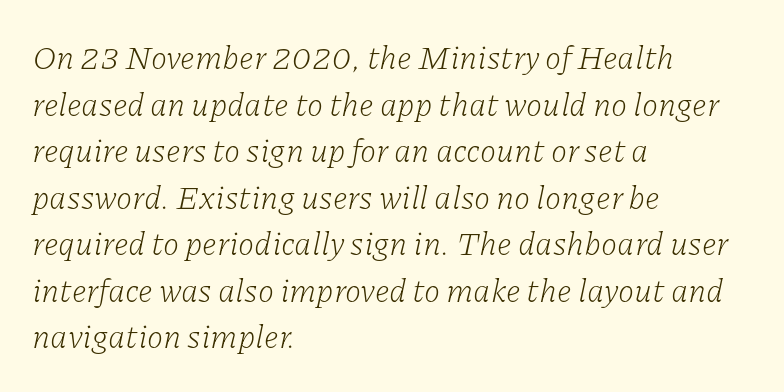
{"serif": "yes", "italic": "yes", "lean": "right", "slant_degrees": 11, "bold": "no", "weight": "light", "width": "normal", "stroke_contrast": "low", "x_height": "medium", "monospaced": "no", "underline": "no", "align": "left", "line_spacing": "normal", "line_spacing_ratio": 1.41, "letter_spacing": "normal", "letter_spacing_em": 0.0, "glyph_px": 33}
